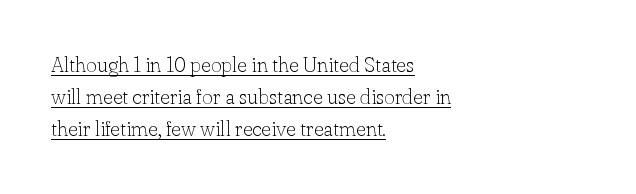
Inter-character spacing is left at the font's built-in metrics. Layout note: lines flush left. Students, observe: this is what conventionally led text looks like. You can tell it's not italic because the verticals are truly vertical.
